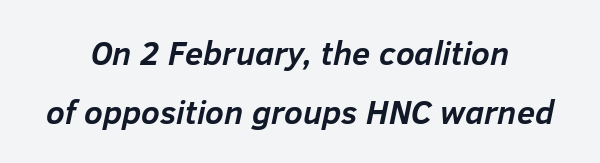
Q: Is the text bold? A: Yes.
Q: Is the text italic (slanted)? A: Yes, it leans right by about 12 degrees.
Q: Is the text underlined? A: No.
Q: How is the paragraph aligned? A: Centered.
Q: Is the spacing between letters normal or unusually wide? A: Normal.
Q: Width (condensed, normal, or wide)? A: Normal.
Q: Stroke contrast? A: Low.
Q: x-height? A: Medium.
Q: Monospaced? A: No.
